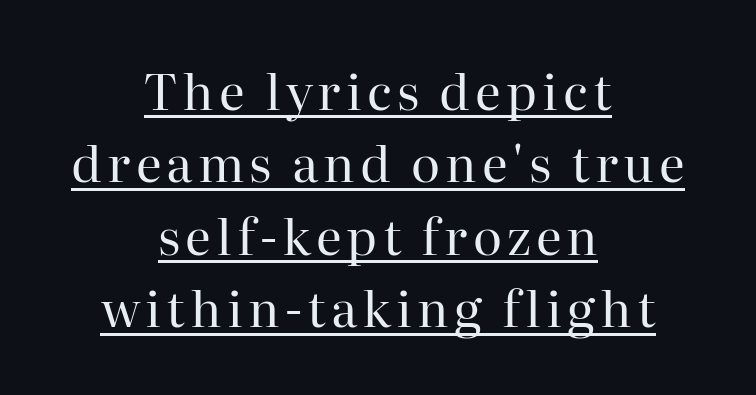
Q: Is the text bold? A: No.
Q: Is the text italic (slanted)? A: No, it is upright.
Q: Is the typeface a serif or a sans-serif typeface? A: Serif.
Q: Is the text underlined? A: Yes.
Q: How is the paragraph aligned? A: Centered.
Q: Is the spacing between lines tight, normal or loose? A: Normal.
Q: Width (condensed, normal, or wide)? A: Normal.
Q: Stroke contrast? A: High.
Q: x-height? A: Medium.
Q: Monospaced? A: No.
